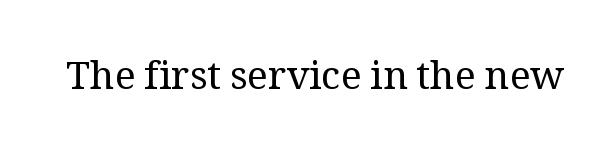
{"serif": "yes", "italic": "no", "bold": "no", "weight": "regular", "width": "normal", "stroke_contrast": "medium", "x_height": "medium", "monospaced": "no", "underline": "no", "letter_spacing": "normal", "letter_spacing_em": 0.0, "glyph_px": 39}
